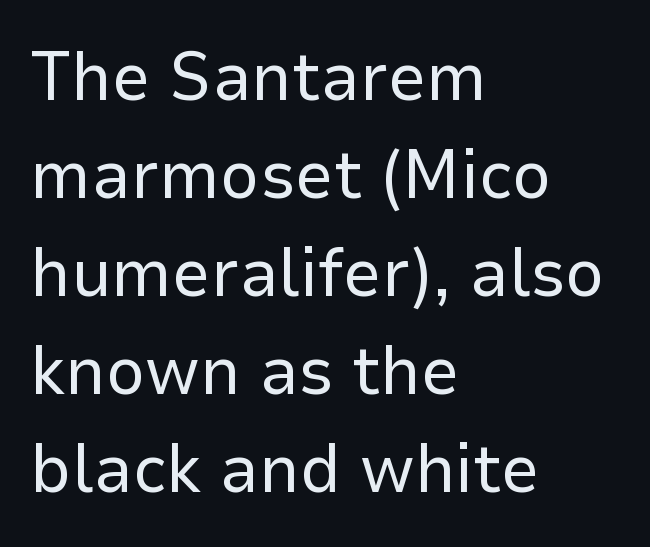
{"serif": "no", "italic": "no", "bold": "no", "weight": "regular", "width": "normal", "stroke_contrast": "low", "x_height": "medium", "monospaced": "no", "underline": "no", "align": "left", "line_spacing": "normal", "line_spacing_ratio": 1.42, "letter_spacing": "normal", "letter_spacing_em": 0.0, "glyph_px": 69}
